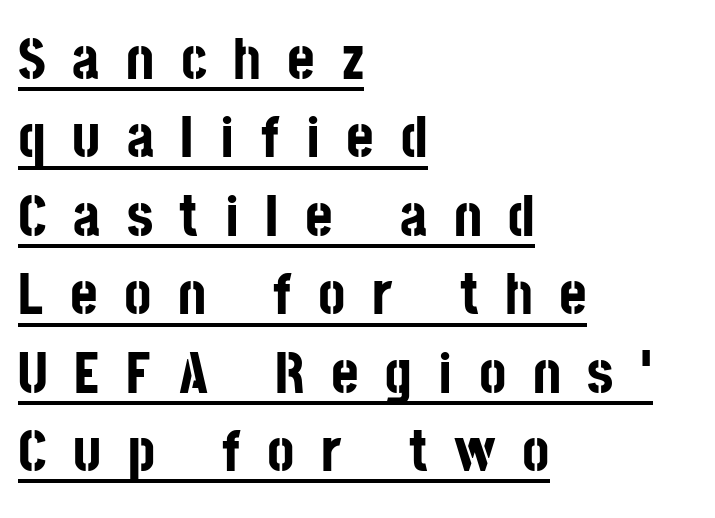
Students, note that the glyphs here are deliberately spaced far apart. Quick note: underline on. You'd pick this weight for a headline — it's a proper bold. Spacing verdict: proportional, widths tailored to each character.
